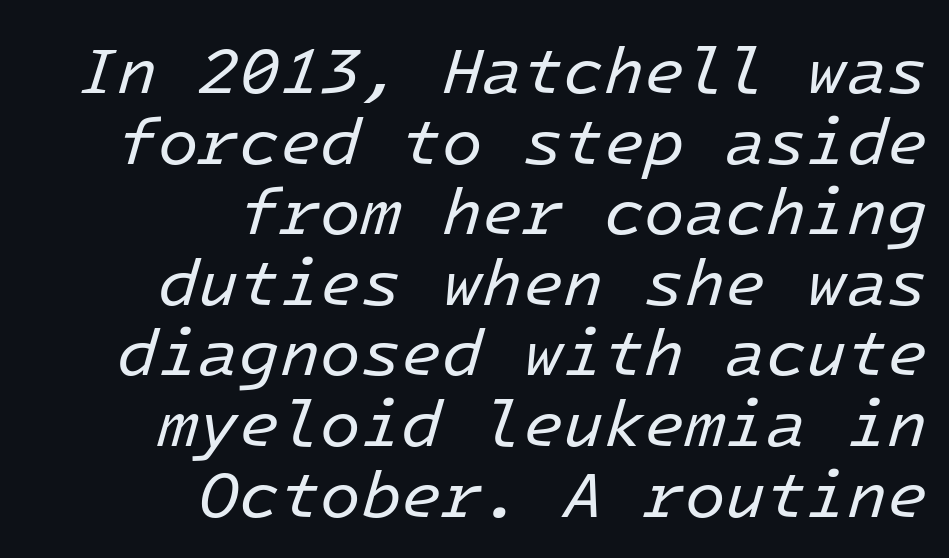
You could call the tracking neutral — neither tight nor loose. Spacing verdict: monospaced, one width for all characters. Every row of glyphs terminates at an identical x-position on the right. The weight would be labelled regular, book, light, or lighter still. These lines were composed using italics.
